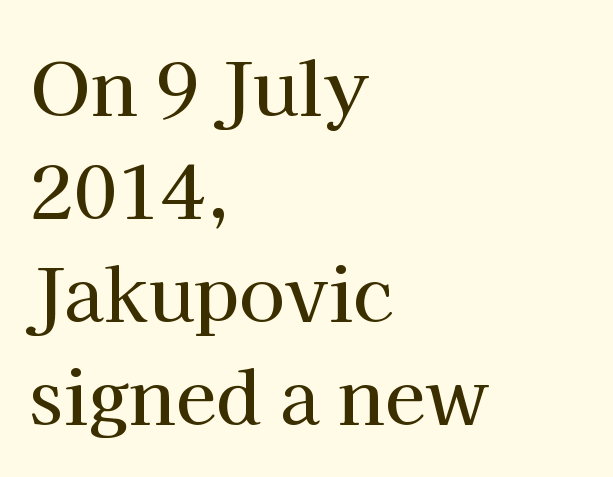
Q: Is the text italic (slanted)? A: No, it is upright.
Q: Is the typeface a serif or a sans-serif typeface? A: Serif.
Q: Is the text underlined? A: No.
Q: How is the paragraph aligned? A: Left-aligned.
Q: Is the spacing between letters normal or unusually wide? A: Normal.
Q: Is the spacing between lines tight, normal or loose? A: Normal.
Q: Width (condensed, normal, or wide)? A: Normal.
Q: Stroke contrast? A: High.
Q: x-height? A: Medium.
Q: Monospaced? A: No.
